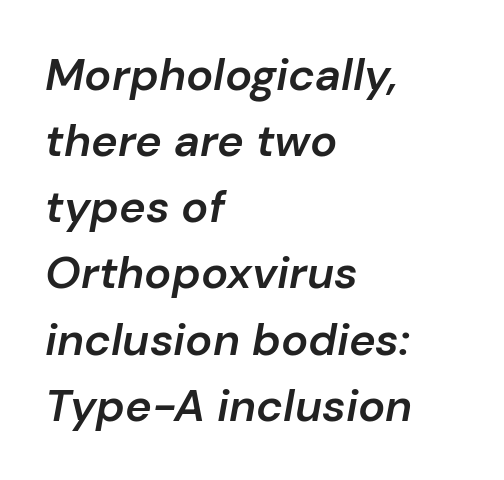
The image shows 45 px semibold type, italic (leaning right); set left-aligned, normal line spacing (1.47x), normal letter spacing, not underlined; low stroke contrast and a medium x-height.
